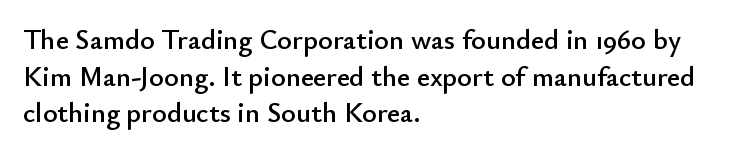
{"serif": "no", "italic": "no", "width": "normal", "stroke_contrast": "low", "x_height": "small", "monospaced": "no", "underline": "no", "align": "left", "line_spacing": "normal", "line_spacing_ratio": 1.31, "letter_spacing": "normal", "letter_spacing_em": 0.0, "glyph_px": 28}
